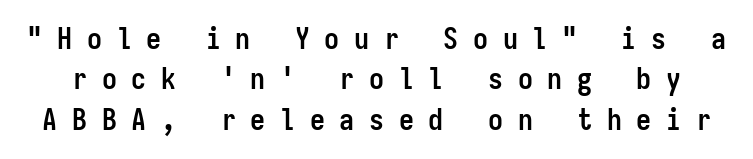
The image shows 30 px semibold, condensed sans-serif type, upright, monospaced; set normal line spacing (1.35x), unusually wide letter spacing (+0.49 em), not underlined; low stroke contrast and a medium x-height.
